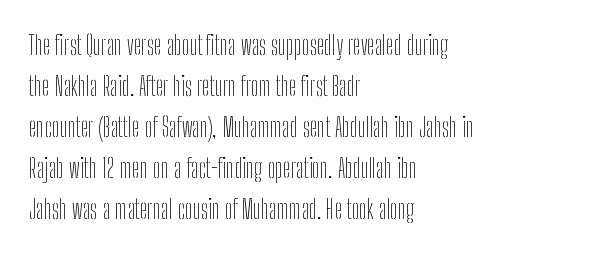
{"italic": "no", "bold": "no", "underline": "no", "align": "left", "line_spacing": "normal", "line_spacing_ratio": 1.58, "letter_spacing": "normal", "letter_spacing_em": 0.0, "glyph_px": 26}
